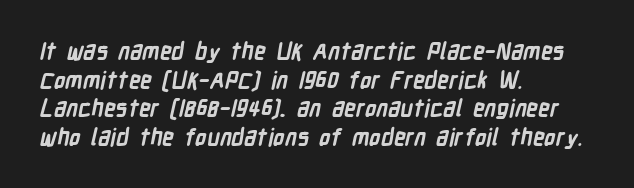
{"bold": "yes", "underline": "no", "align": "left", "line_spacing_ratio": 1.24, "letter_spacing": "normal", "letter_spacing_em": 0.0, "glyph_px": 23}
